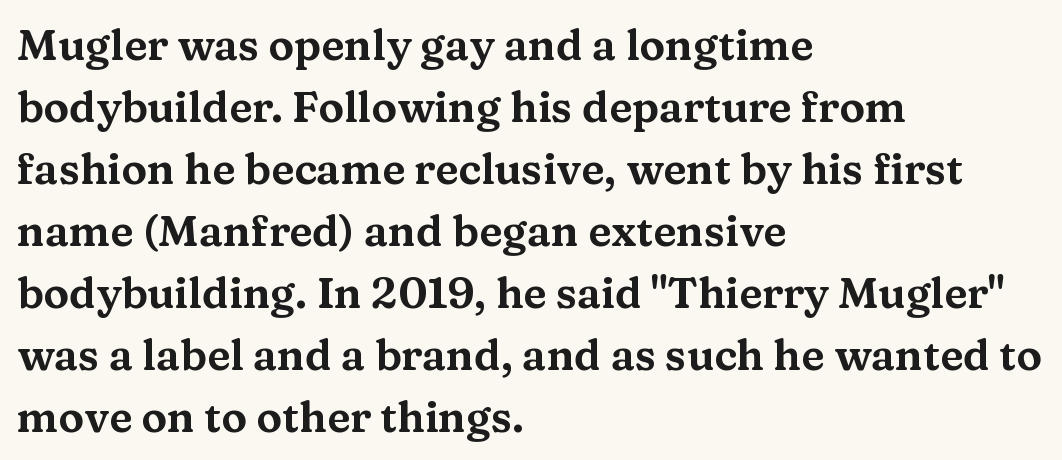
The image shows 43 px wide serif type, upright; set left-aligned, normal line spacing (1.44x), normal letter spacing, not underlined; medium stroke contrast and a medium x-height.
